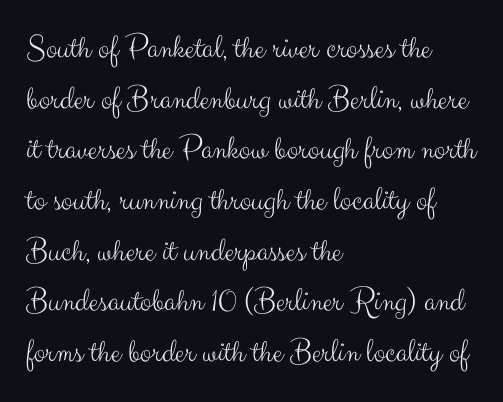
Q: Is the text bold? A: No.
Q: Is the text italic (slanted)? A: Yes.
Q: Is the typeface a serif or a sans-serif typeface? A: Sans-serif.
Q: Is the text underlined? A: No.
Q: How is the paragraph aligned? A: Left-aligned.
Q: Is the spacing between letters normal or unusually wide? A: Normal.
Q: Is the spacing between lines tight, normal or loose? A: Normal.
Q: Width (condensed, normal, or wide)? A: Normal.
Q: Stroke contrast? A: Medium.
Q: x-height? A: Small.
Q: Monospaced? A: No.
